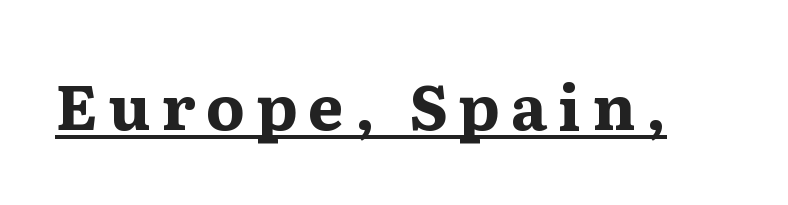
Q: Is the text bold? A: Yes.
Q: Is the text italic (slanted)? A: No, it is upright.
Q: Is the typeface a serif or a sans-serif typeface? A: Serif.
Q: Is the text underlined? A: Yes.
Q: Width (condensed, normal, or wide)? A: Wide.
Q: Stroke contrast? A: Medium.
Q: x-height? A: Medium.
Q: Monospaced? A: No.
